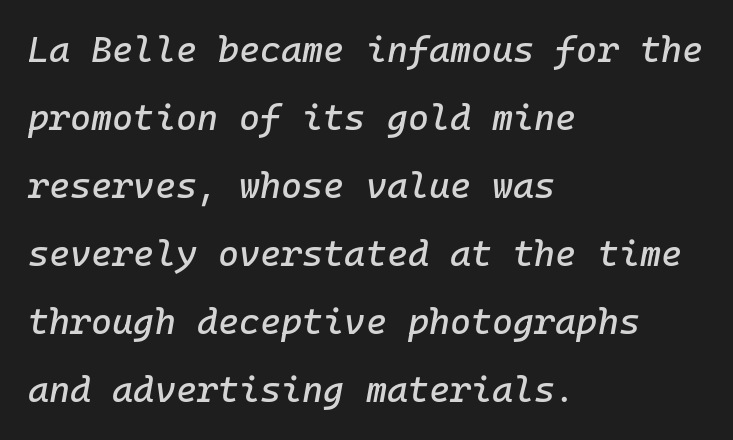
Anything drawn beneath the words? Only blank space. Does the copy run flush right? No — it runs flush left. The whole block is typeset with a tilt. Here the glyphs are tracked normally, forming tight word shapes.
